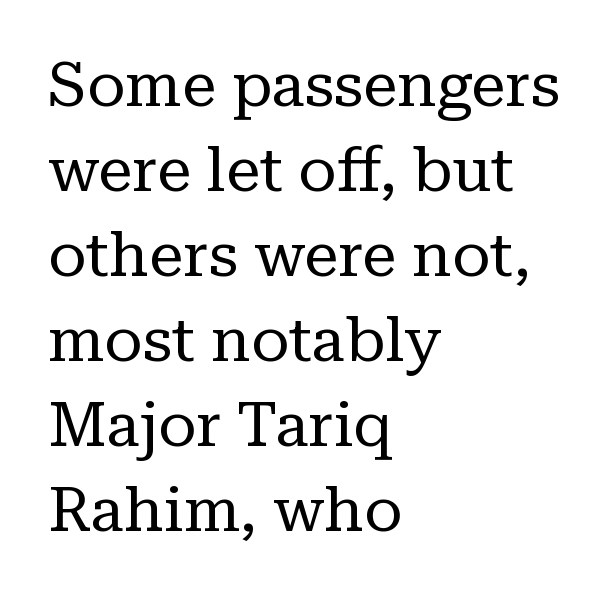
The image shows 62 px regular-weight serif type, upright; set left-aligned, normal line spacing (1.37x), normal letter spacing, not underlined; low stroke contrast and a medium x-height.
